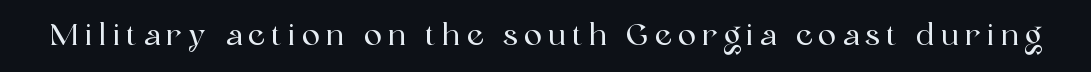
Q: Is the text italic (slanted)? A: No, it is upright.
Q: Is the typeface a serif or a sans-serif typeface? A: Serif.
Q: Is the text underlined? A: No.
Q: Is the spacing between letters normal or unusually wide? A: Unusually wide.
Q: Width (condensed, normal, or wide)? A: Normal.
Q: x-height? A: Medium.
Q: Monospaced? A: No.
